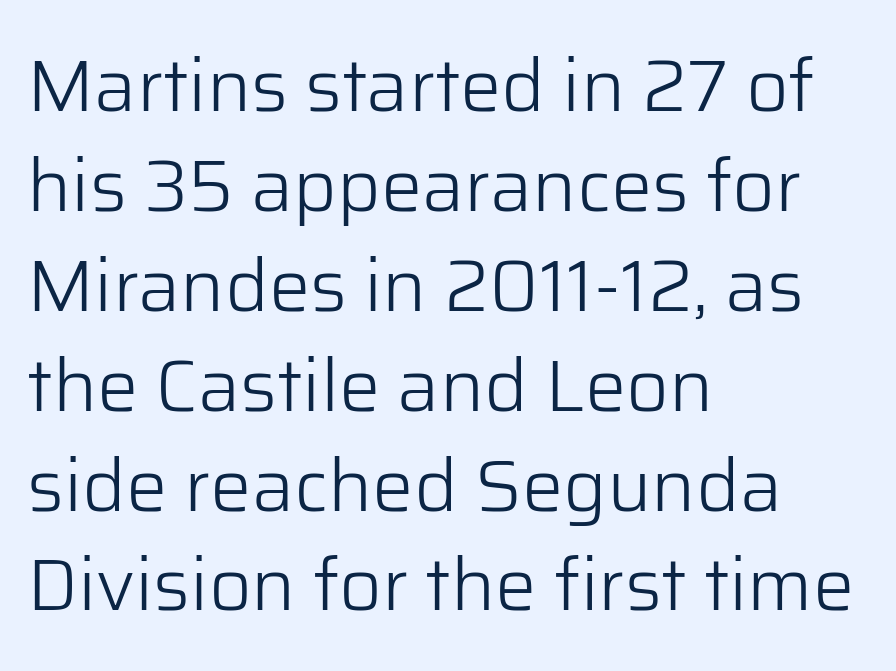
{"serif": "no", "italic": "no", "bold": "no", "weight": "light", "width": "normal", "stroke_contrast": "low", "x_height": "medium", "monospaced": "no", "underline": "no", "align": "left", "line_spacing": "normal", "line_spacing_ratio": 1.35, "letter_spacing": "normal", "letter_spacing_em": 0.0, "glyph_px": 74}
